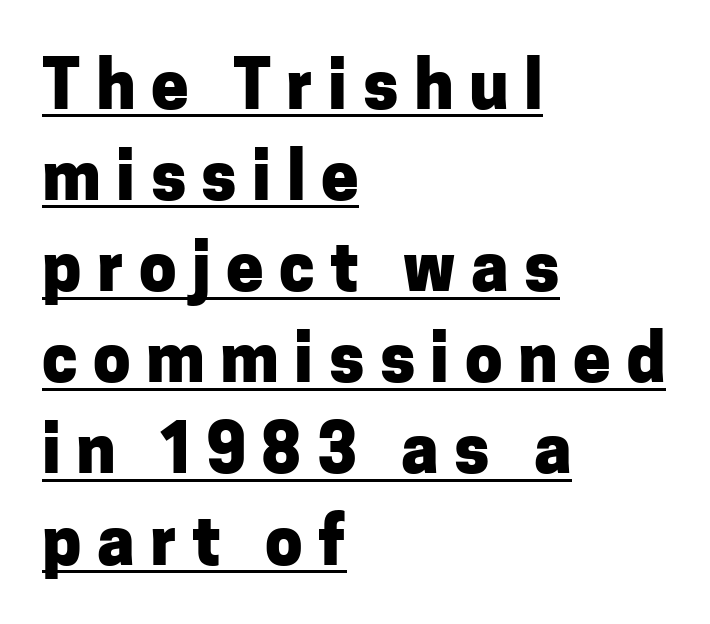
Q: Is the text bold? A: Yes.
Q: Is the text italic (slanted)? A: No, it is upright.
Q: Is the typeface a serif or a sans-serif typeface? A: Sans-serif.
Q: Is the text underlined? A: Yes.
Q: How is the paragraph aligned? A: Left-aligned.
Q: Is the spacing between letters normal or unusually wide? A: Unusually wide.
Q: Is the spacing between lines tight, normal or loose? A: Normal.
Q: Width (condensed, normal, or wide)? A: Normal.
Q: Stroke contrast? A: Low.
Q: x-height? A: Medium.
Q: Monospaced? A: No.
